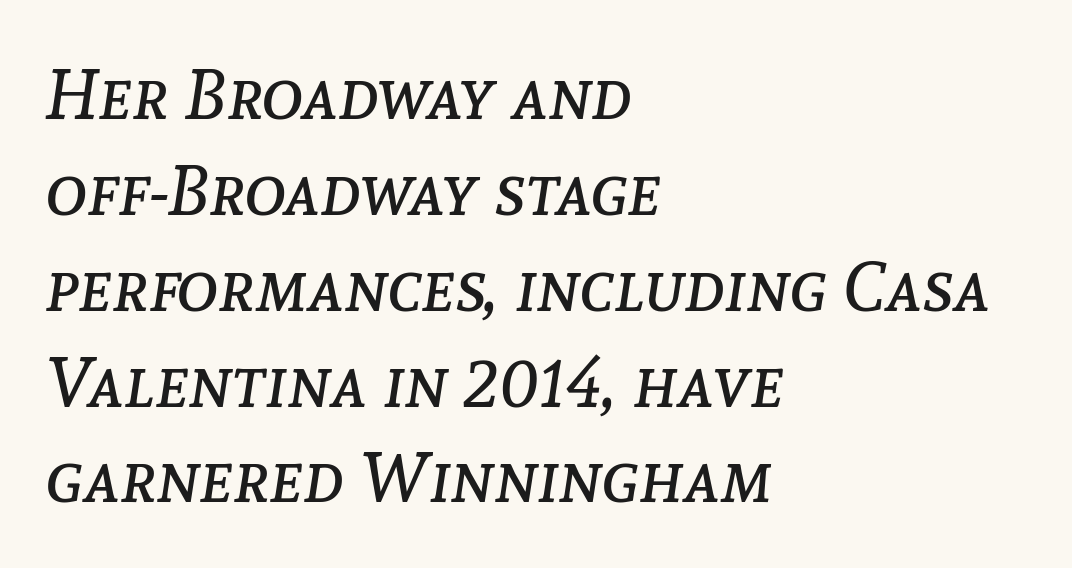
Q: Is the text bold? A: No.
Q: Is the text italic (slanted)? A: Yes, it leans right by about 8 degrees.
Q: Is the text underlined? A: No.
Q: How is the paragraph aligned? A: Left-aligned.
Q: Is the spacing between letters normal or unusually wide? A: Normal.
Q: Is the spacing between lines tight, normal or loose? A: Normal.
Q: Width (condensed, normal, or wide)? A: Normal.
Q: Stroke contrast? A: Low.
Q: x-height? A: Medium.
Q: Monospaced? A: No.
